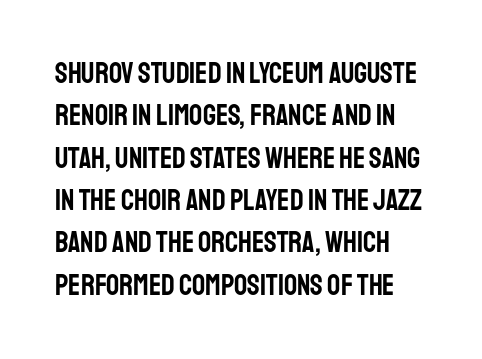
{"serif": "no", "italic": "no", "width": "condensed", "stroke_contrast": "low", "x_height": "large", "monospaced": "no", "underline": "no", "line_spacing": "normal", "line_spacing_ratio": 1.46, "letter_spacing": "normal", "letter_spacing_em": 0.0, "glyph_px": 29}
